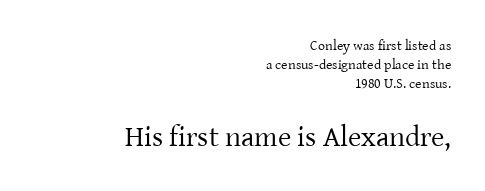
The image shows 29 px regular-weight serif type, upright; set right-aligned, normal line spacing (1.35x), normal letter spacing, not underlined; the second (bottom) block is 2.07x larger; low stroke contrast and a medium x-height.
